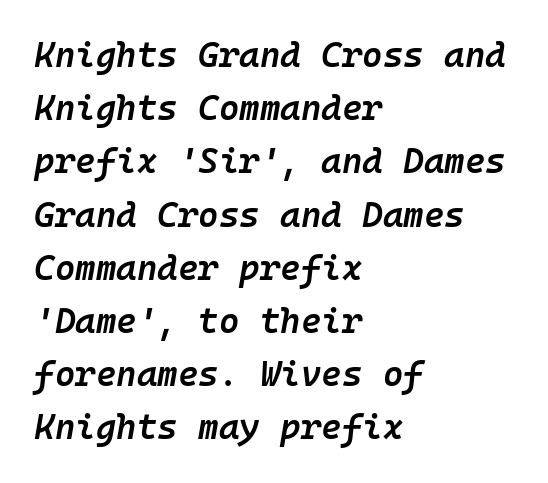
Q: Is the text bold? A: Semi-bold.
Q: Is the text italic (slanted)? A: Yes, it leans right by about 10 degrees.
Q: Is the text underlined? A: No.
Q: How is the paragraph aligned? A: Left-aligned.
Q: Is the spacing between letters normal or unusually wide? A: Normal.
Q: Is the spacing between lines tight, normal or loose? A: Normal.
Q: Width (condensed, normal, or wide)? A: Normal.
Q: Stroke contrast? A: Low.
Q: x-height? A: Medium.
Q: Monospaced? A: Yes.
